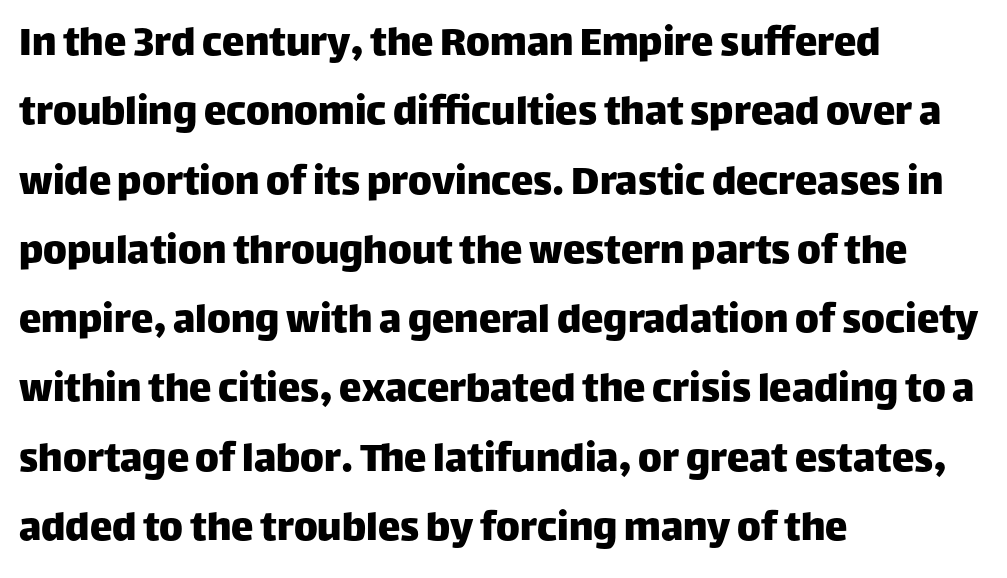
Q: Is the text italic (slanted)? A: No, it is upright.
Q: Is the typeface a serif or a sans-serif typeface? A: Sans-serif.
Q: Is the text underlined? A: No.
Q: How is the paragraph aligned? A: Left-aligned.
Q: Is the spacing between letters normal or unusually wide? A: Normal.
Q: Is the spacing between lines tight, normal or loose? A: Normal.
Q: Width (condensed, normal, or wide)? A: Normal.
Q: Stroke contrast? A: Low.
Q: x-height? A: Large.
Q: Monospaced? A: No.
